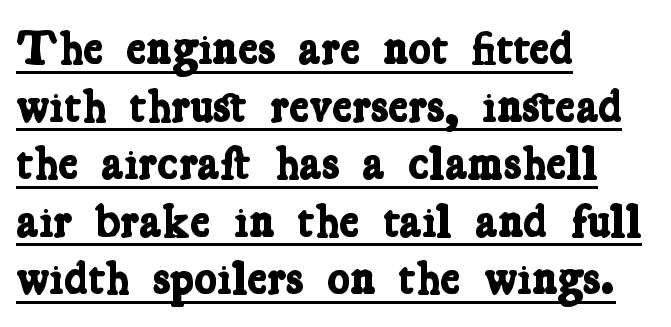
The image shows 48 px bold, condensed serif type; set left-aligned, line spacing 1.2x, normal letter spacing, underlined; low stroke contrast and a medium x-height.
